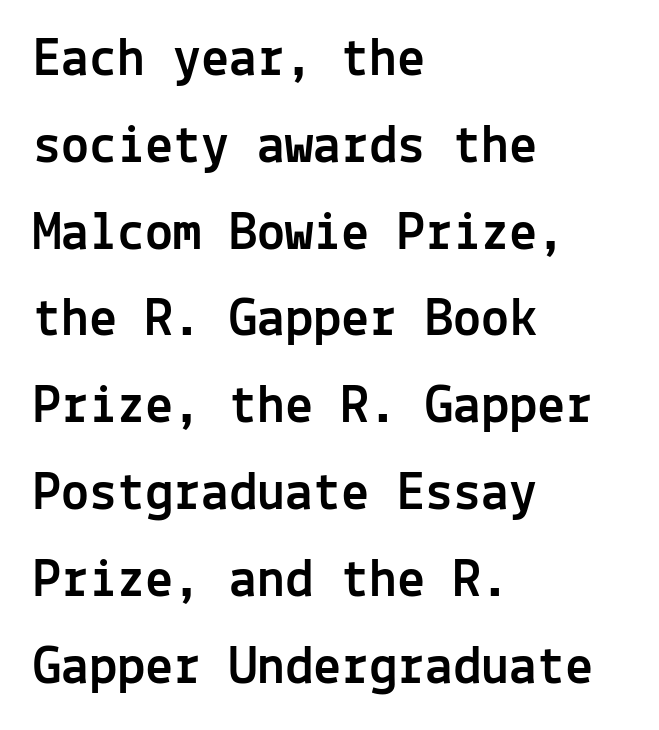
{"serif": "no", "italic": "no", "width": "normal", "x_height": "medium", "monospaced": "yes", "underline": "no", "align": "left", "line_spacing": "normal", "line_spacing_ratio": 1.55, "letter_spacing": "normal", "letter_spacing_em": 0.0, "glyph_px": 56}
